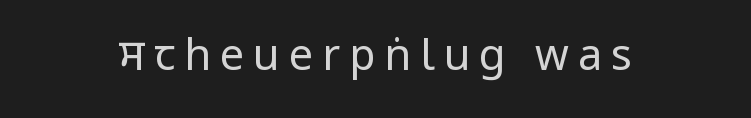
The image shows 43 px regular-weight, condensed sans-serif type, upright; set centered, unusually wide letter spacing (+0.21 em), not underlined; low stroke contrast.
